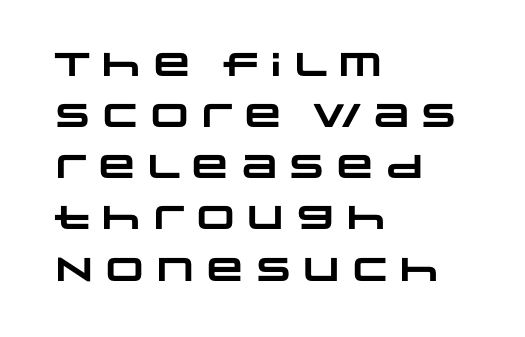
Q: Is the text bold? A: Yes.
Q: Is the typeface a serif or a sans-serif typeface? A: Sans-serif.
Q: Is the text underlined? A: No.
Q: How is the paragraph aligned? A: Left-aligned.
Q: Is the spacing between letters normal or unusually wide? A: Normal.
Q: Is the spacing between lines tight, normal or loose? A: Normal.
Q: Width (condensed, normal, or wide)? A: Wide.
Q: Stroke contrast? A: Low.
Q: x-height? A: Large.
Q: Monospaced? A: No.
